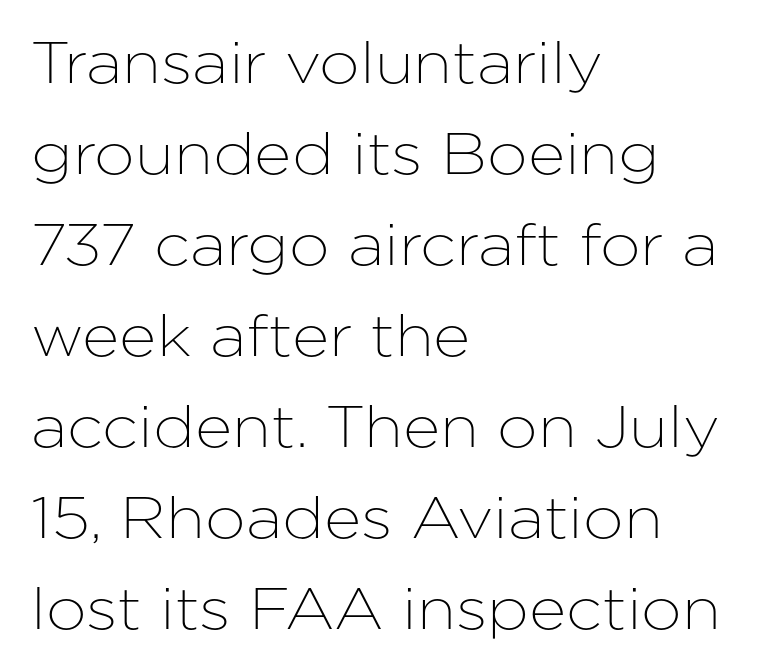
{"serif": "no", "italic": "no", "width": "normal", "stroke_contrast": "low", "x_height": "medium", "monospaced": "no", "underline": "no", "align": "left", "line_spacing": "normal", "line_spacing_ratio": 1.57, "letter_spacing": "normal", "letter_spacing_em": 0.0, "glyph_px": 58}
